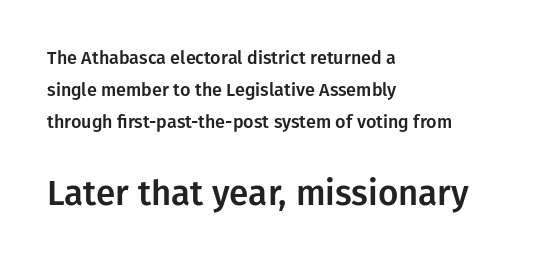
The image shows 35 px sans-serif type, upright; set left-aligned, line spacing 1.79x, normal letter spacing, not underlined; the second (bottom) block is 1.94x larger; low stroke contrast and a medium x-height.
